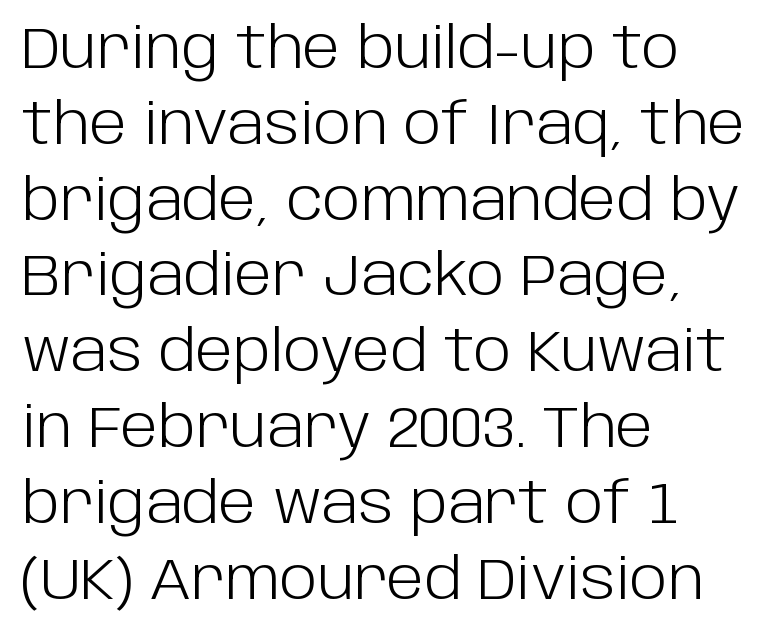
The image shows 57 px light sans-serif type, upright; set left-aligned, normal line spacing (1.33x), normal letter spacing, not underlined; low stroke contrast and a large x-height.
